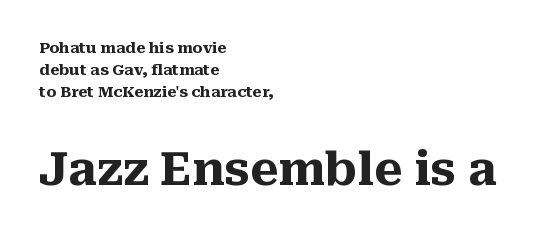
Caption: upper text group reduced, lower text group enlarged. The setting favours the left margin, as ordinary paragraphs usually do. The typeface chosen for these lines features serifs. Descenders are the only things crossing below the line. As a designer I'd log this as weight 700, bold.
